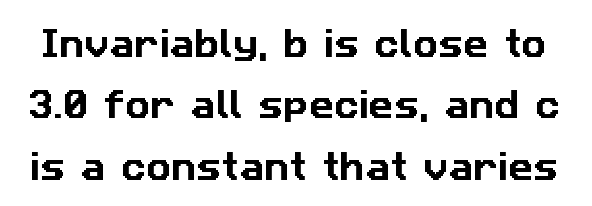
The image shows 31 px sans-serif type; set loose line spacing (1.98x), normal letter spacing, not underlined; low stroke contrast and a medium x-height.
